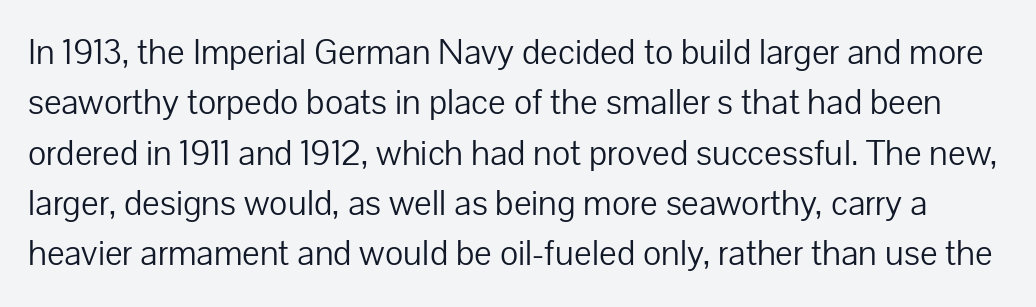
The image shows 37 px light sans-serif type, upright; set normal line spacing (1.36x), normal letter spacing, not underlined; low stroke contrast and a medium x-height.
